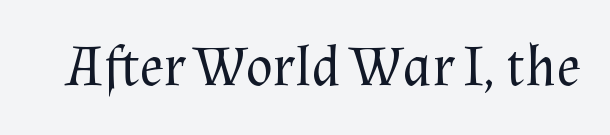
{"italic": "no", "bold": "no", "weight": "regular", "width": "normal", "stroke_contrast": "medium", "x_height": "medium", "monospaced": "no", "underline": "no", "letter_spacing": "normal", "letter_spacing_em": 0.0, "glyph_px": 57}
